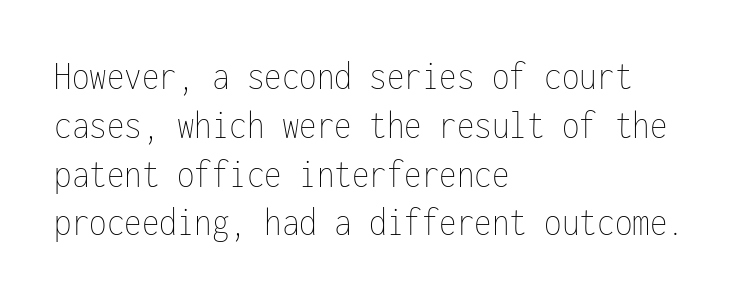
{"italic": "no", "bold": "no", "weight": "thin", "width": "condensed", "stroke_contrast": "low", "x_height": "medium", "monospaced": "yes", "underline": "no", "align": "left", "line_spacing_ratio": 1.22, "letter_spacing": "normal", "letter_spacing_em": 0.0, "glyph_px": 40}
